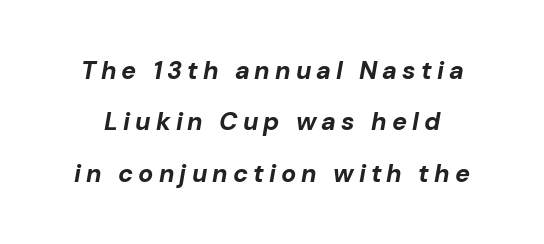
{"italic": "yes", "lean": "right", "slant_degrees": 10, "bold": "yes", "underline": "no", "line_spacing": "loose", "line_spacing_ratio": 2.06, "letter_spacing": "wide", "letter_spacing_em": 0.2, "glyph_px": 25}
